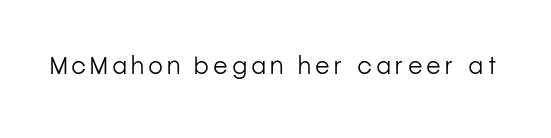
The image shows 24 px text type, upright; set not underlined.
